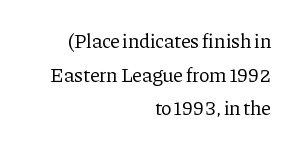
Q: Is the text bold? A: No.
Q: Is the text italic (slanted)? A: No, it is upright.
Q: Is the text underlined? A: No.
Q: How is the paragraph aligned? A: Right-aligned.
Q: Is the spacing between letters normal or unusually wide? A: Normal.
Q: Is the spacing between lines tight, normal or loose? A: Normal.
